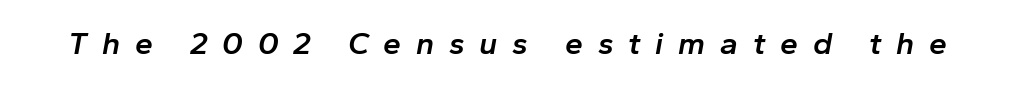
{"italic": "yes", "lean": "right", "slant_degrees": 10, "bold": "semi", "weight": "semibold", "width": "normal", "stroke_contrast": "low", "x_height": "medium", "monospaced": "no", "underline": "no", "letter_spacing": "wide", "letter_spacing_em": 0.46, "glyph_px": 32}
